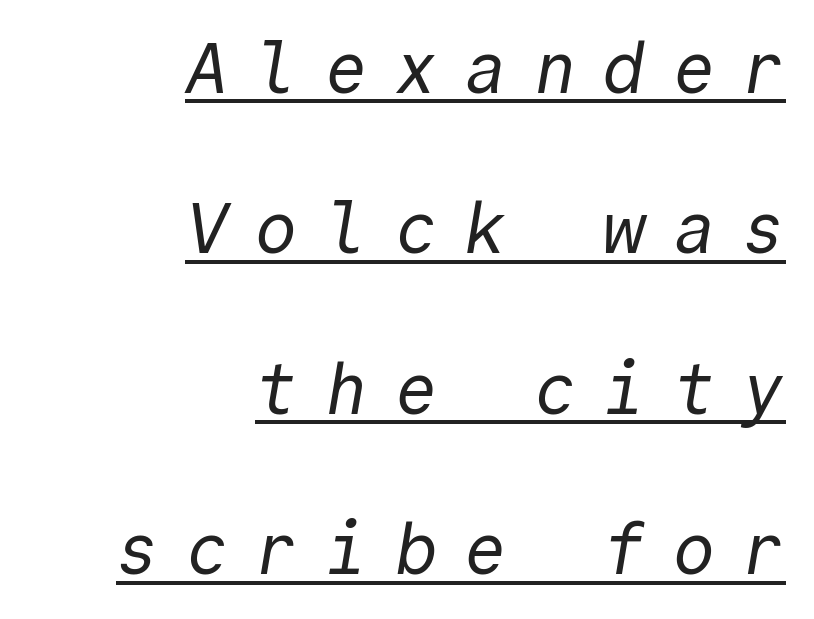
The image shows 71 px regular-weight sans-serif type, monospaced; set right-aligned, loose line spacing (2.26x), unusually wide letter spacing (+0.38 em), underlined; a medium x-height.
